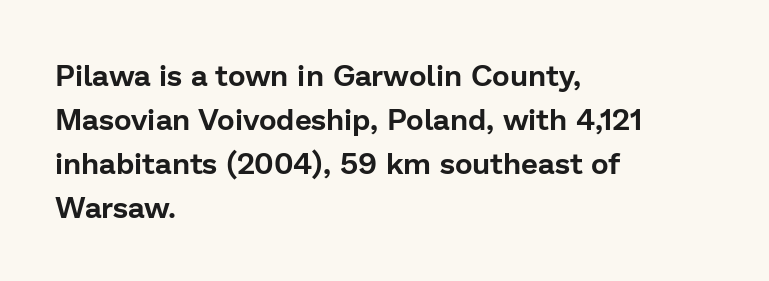
Q: Is the text italic (slanted)? A: No, it is upright.
Q: Is the typeface a serif or a sans-serif typeface? A: Sans-serif.
Q: Is the text underlined? A: No.
Q: How is the paragraph aligned? A: Left-aligned.
Q: Is the spacing between letters normal or unusually wide? A: Normal.
Q: Is the spacing between lines tight, normal or loose? A: Normal.
Q: Width (condensed, normal, or wide)? A: Normal.
Q: Stroke contrast? A: Low.
Q: x-height? A: Medium.
Q: Monospaced? A: No.
